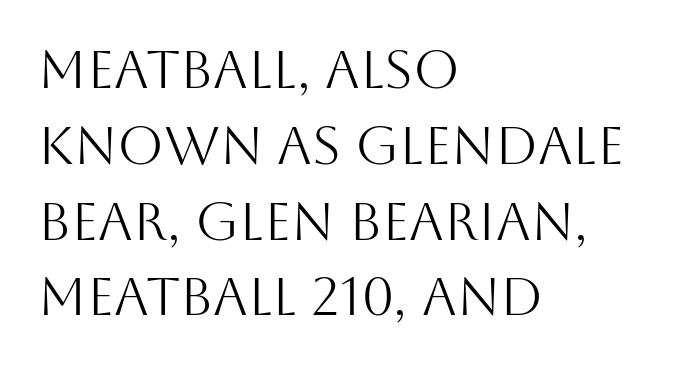
The image shows 53 px light sans-serif type, upright; set left-aligned, normal line spacing (1.43x), normal letter spacing, not underlined; medium stroke contrast and a large x-height.
